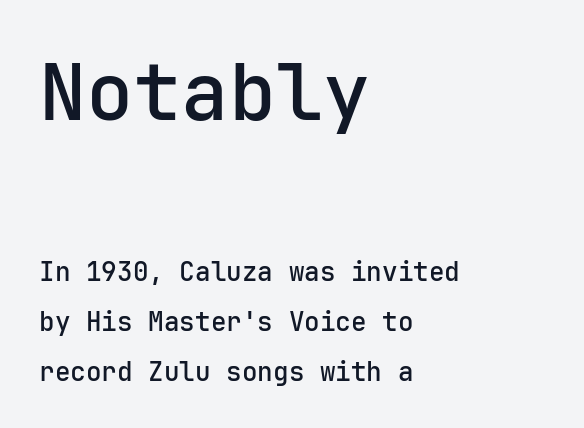
Unlike a traditional serif, this face leaves its strokes unadorned. Each line starts at the same left margin while the right side varies. The face used here appears at its bigger size in the upper chunk. The lines are spread far apart with generous leading. The letters stand straight up with perfectly vertical stems.
